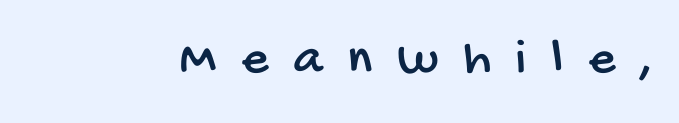
{"serif": "no", "width": "condensed", "stroke_contrast": "low", "x_height": "large", "monospaced": "no", "underline": "no", "letter_spacing": "wide", "letter_spacing_em": 0.49, "glyph_px": 52}
